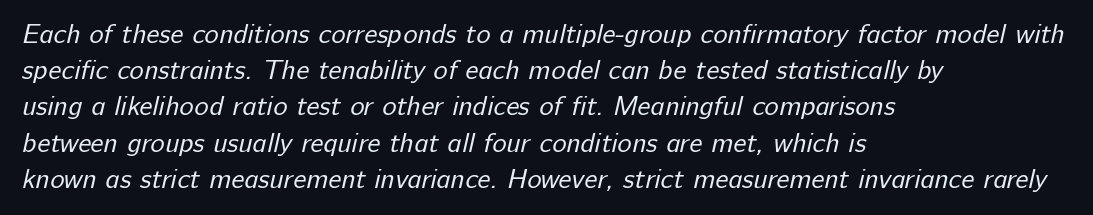
Leading: standard. Standard letterfit; no display-style spreading of the glyphs. The strokes are not fattened; the text isn't bold. All the whitespace from short lines collects on the right. Glance below the letters and you will spot only blank space.
